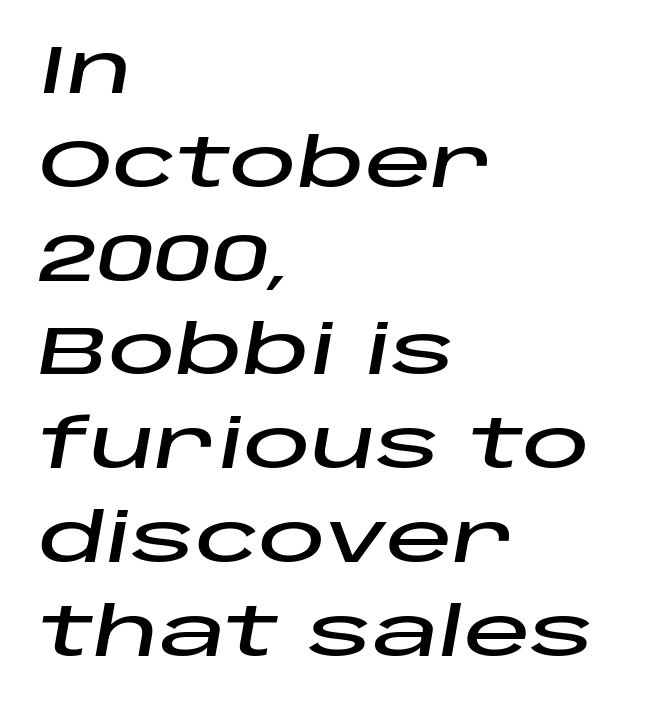
The image shows 67 px wide type, italic (leaning right); set left-aligned, normal line spacing (1.4x), normal letter spacing, not underlined; low stroke contrast and a large x-height.
